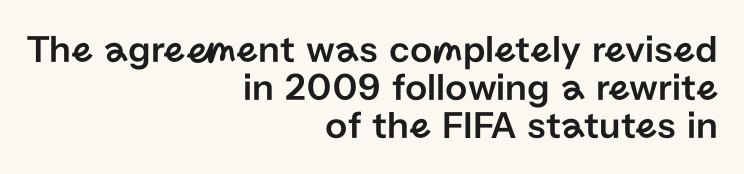
Words float on clear page, feet unadorned. Horizontal bands of white between lines are thin slivers. A typesetter would call this proportional, since set widths differ per character. Stroke terminals: plain, sans-serif. These lines were composed using upright roman letters. The passage is arranged like a letterhead date or caption credit — flush right.
